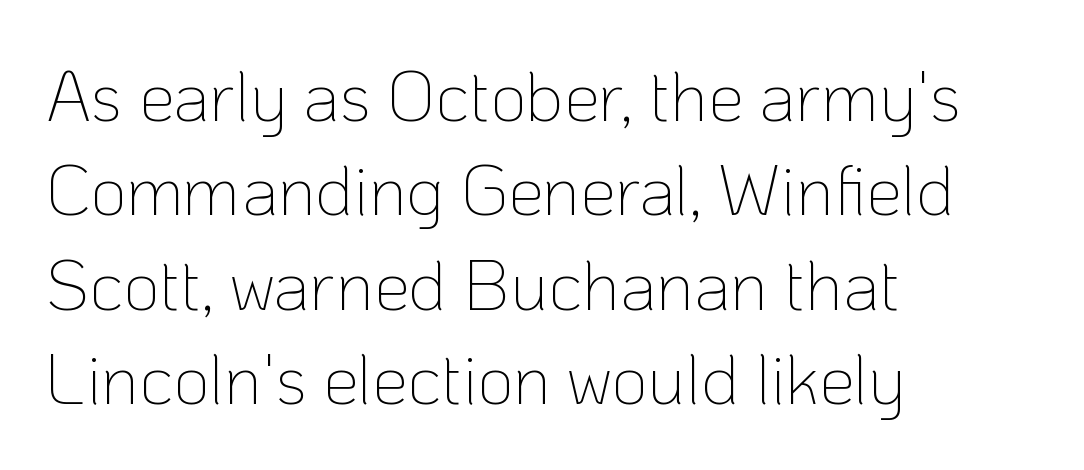
{"serif": "no", "italic": "no", "bold": "no", "weight": "thin", "width": "normal", "stroke_contrast": "low", "x_height": "medium", "monospaced": "no", "underline": "no", "align": "left", "line_spacing": "normal", "line_spacing_ratio": 1.33, "letter_spacing": "normal", "letter_spacing_em": 0.0, "glyph_px": 71}
